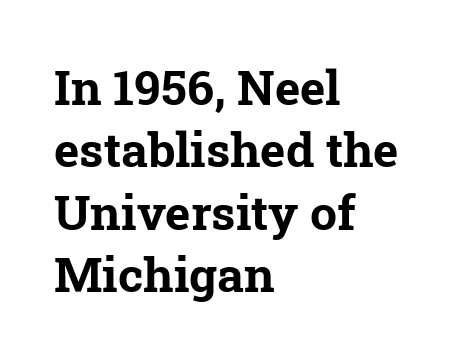
{"serif": "yes", "bold": "yes", "weight": "bold", "width": "normal", "stroke_contrast": "low", "x_height": "medium", "monospaced": "no", "underline": "no", "align": "left", "line_spacing": "normal", "line_spacing_ratio": 1.3, "letter_spacing": "normal", "letter_spacing_em": 0.0, "glyph_px": 48}
